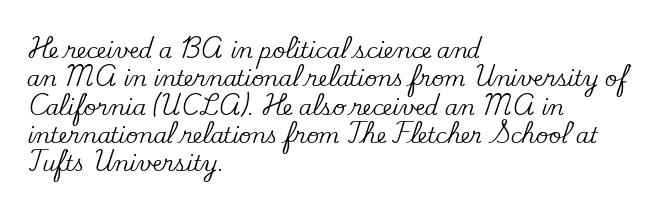
{"underline": "no", "align": "left", "line_spacing": "normal", "line_spacing_ratio": 1.35, "letter_spacing": "normal", "letter_spacing_em": 0.0, "glyph_px": 21}
